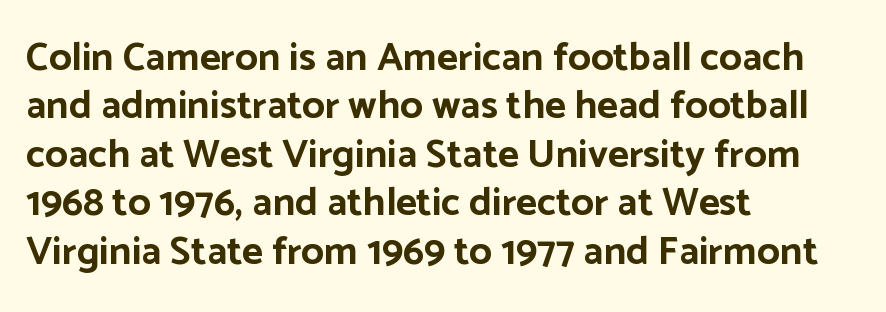
The image shows 40 px bold sans-serif type, upright; set left-aligned, line spacing 1.21x, normal letter spacing, not underlined; low stroke contrast and a medium x-height.
